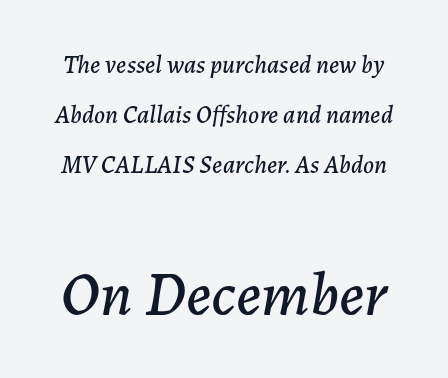
{"italic": "yes", "lean": "right", "slant_degrees": 7, "width": "normal", "stroke_contrast": "low", "x_height": "medium", "monospaced": "no", "underline": "no", "line_spacing": "loose", "line_spacing_ratio": 2.0, "letter_spacing": "normal", "letter_spacing_em": 0.0, "larger_block": "second", "size_ratio": 2.48, "glyph_px": 62}
